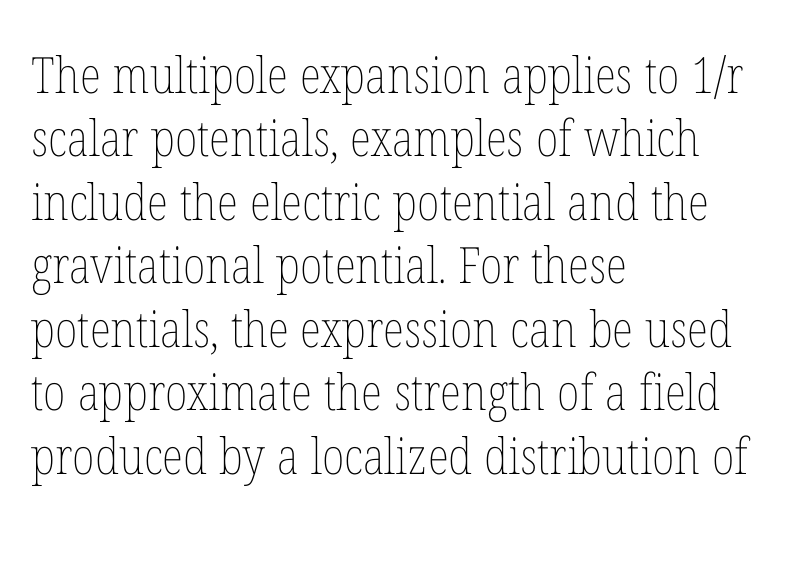
{"italic": "no", "bold": "no", "weight": "thin", "width": "condensed", "stroke_contrast": "low", "x_height": "medium", "monospaced": "no", "underline": "no", "align": "left", "line_spacing": "normal", "line_spacing_ratio": 1.27, "letter_spacing": "normal", "letter_spacing_em": 0.0, "glyph_px": 50}
